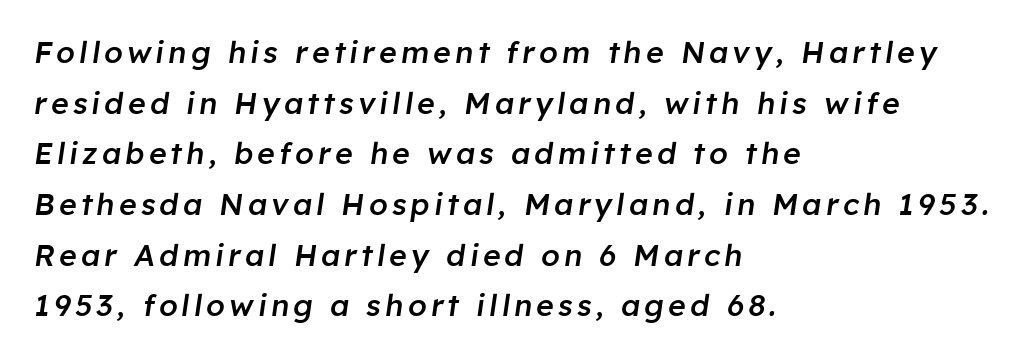
The image shows 30 px semibold type, italic (leaning right); set left-aligned, normal line spacing (1.69x), not underlined; low stroke contrast and a medium x-height.
